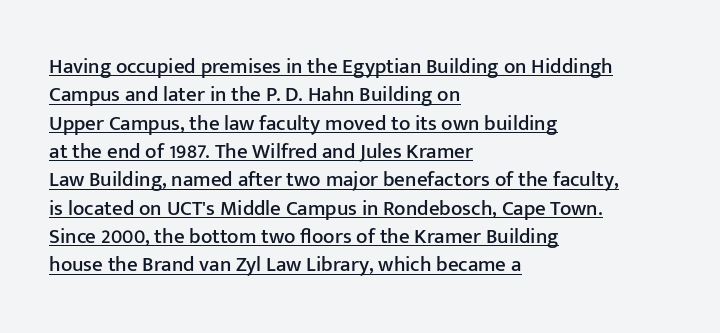
The passage is arranged the way most books set body copy — flush left. Is there much room between lines? A standard amount, neither cramped nor airy. Caption: lettering with a line underneath. These lines were composed using upright roman letters. Glyph-to-glyph distance matches everyday printed text.
